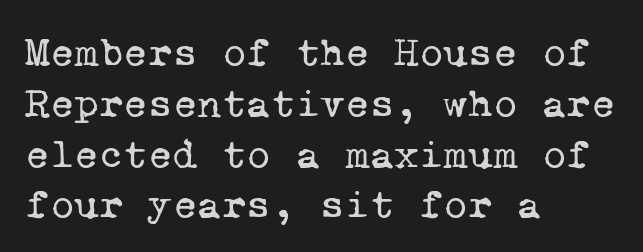
Q: Is the text bold? A: No.
Q: Is the typeface a serif or a sans-serif typeface? A: Serif.
Q: Is the text underlined? A: No.
Q: How is the paragraph aligned? A: Left-aligned.
Q: Is the spacing between letters normal or unusually wide? A: Normal.
Q: Width (condensed, normal, or wide)? A: Normal.
Q: Stroke contrast? A: Low.
Q: x-height? A: Medium.
Q: Monospaced? A: Yes.
